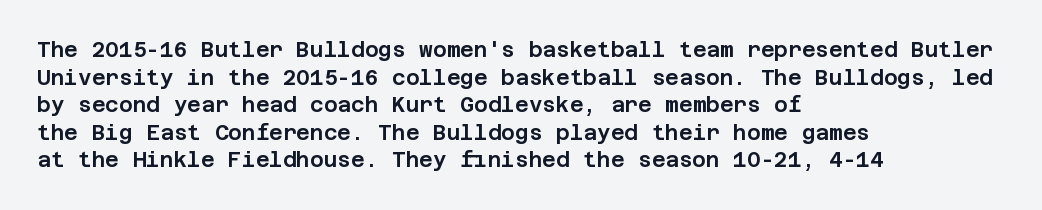
{"italic": "no", "underline": "no", "align": "left", "line_spacing": "normal", "line_spacing_ratio": 1.31, "letter_spacing": "normal", "letter_spacing_em": 0.0, "glyph_px": 21}
